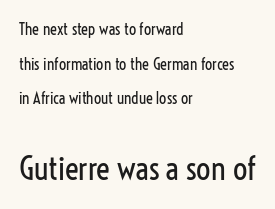
Compared with typical paragraphs, the rows here are farther apart. Does extra space separate the letters? No, they use regular spacing. Decoration check: the copy has no underline. Tall strokes in this sample are plumb rather than angled. A classic flush-left, rag-right setting is used for this passage. This is not heavy type; no bold has been used.
